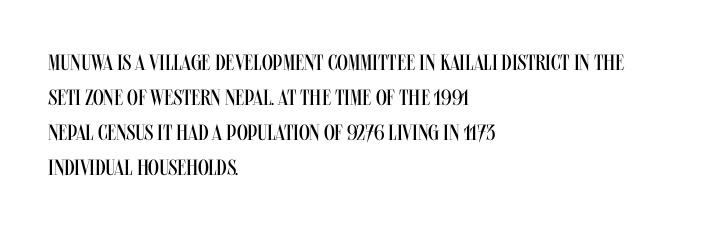
{"italic": "no", "bold": "no", "underline": "no", "align": "left", "line_spacing": "normal", "line_spacing_ratio": 1.59, "letter_spacing": "normal", "letter_spacing_em": 0.0, "glyph_px": 22}
